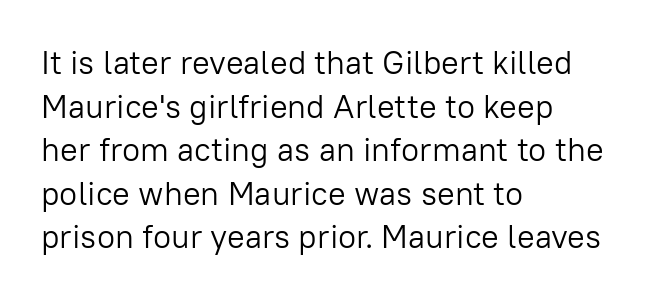
Beneath every word, the page is bare. Successive baselines arrive at the customary interval. Think of a printed novel: that variable character pitch is what you see here. Line beginnings align vertically; line endings do not. A sans-serif font was chosen for this passage. No italicization has been applied; the sample stays upright.
